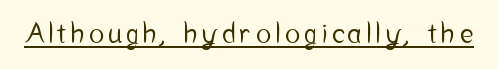
Q: Is the text italic (slanted)? A: No, it is upright.
Q: Is the typeface a serif or a sans-serif typeface? A: Sans-serif.
Q: Is the text underlined? A: Yes.
Q: Width (condensed, normal, or wide)? A: Condensed.
Q: Stroke contrast? A: Low.
Q: x-height? A: Medium.
Q: Monospaced? A: No.
